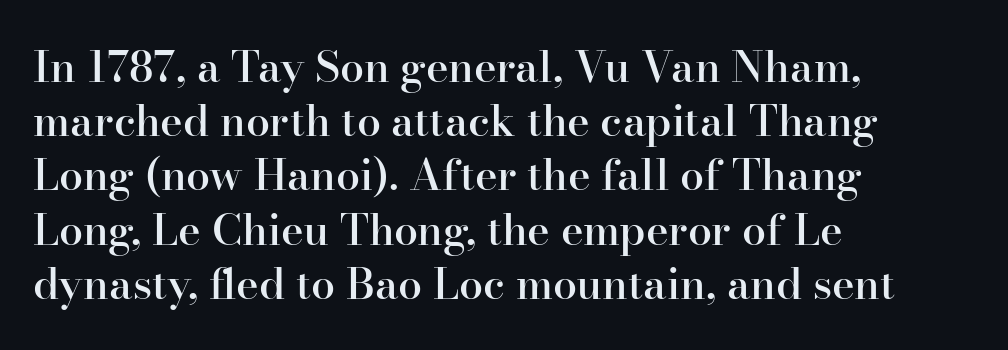
The image shows 43 px semibold serif type, upright; set left-aligned, normal line spacing (1.26x), normal letter spacing, not underlined; high stroke contrast and a small x-height.
